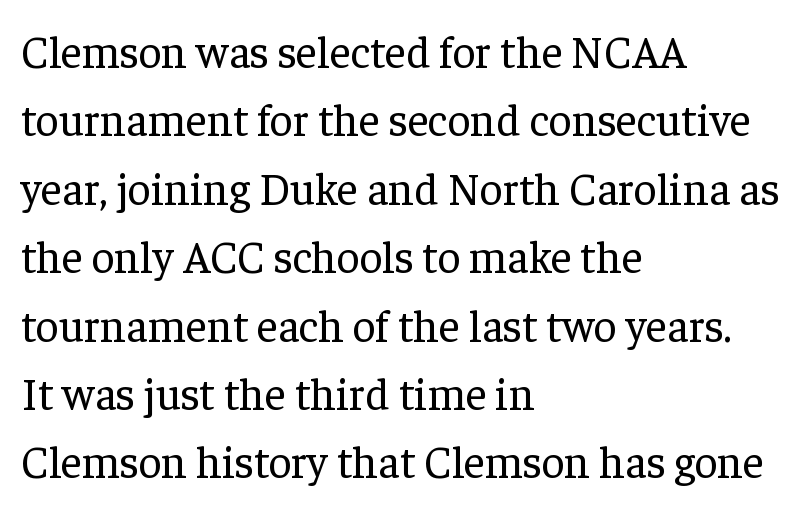
Visually the block forms a straight wall on the left and a jagged coastline on the right. Does extra space separate the letters? No, they use regular spacing. Think of a printed novel: that variable character pitch is what you see here. Beneath every word, the page is bare. The strokes carry an ordinary text weight at most. Regular leading.
